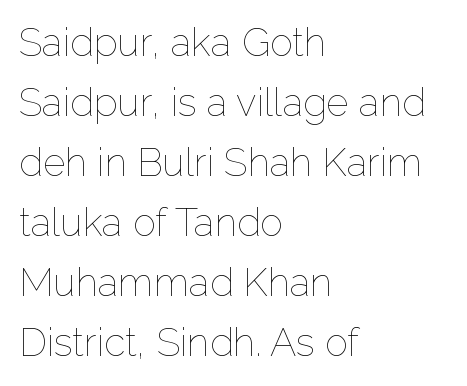
{"italic": "no", "bold": "no", "weight": "thin", "width": "normal", "stroke_contrast": "low", "x_height": "medium", "monospaced": "no", "underline": "no", "align": "left", "line_spacing": "normal", "line_spacing_ratio": 1.54, "letter_spacing": "normal", "letter_spacing_em": 0.0, "glyph_px": 39}
